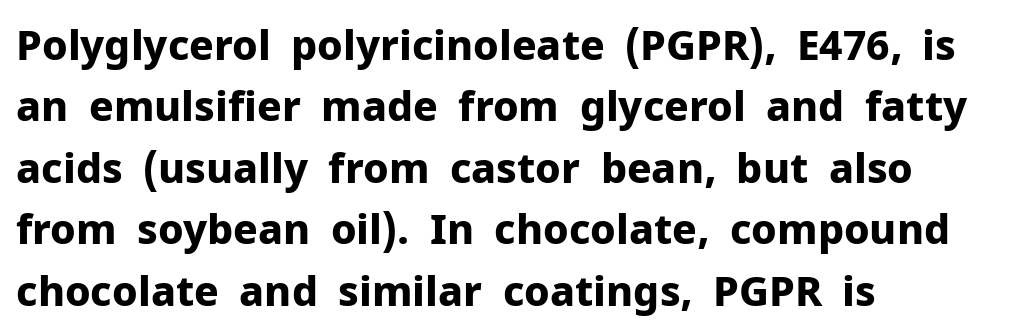
Quick note: interline space is typical. The typeface chosen for these lines omits serifs. The face used here is proportionally spaced, like ordinary book or web type. As a designer I'd log this as weight 700, bold. The words here are not underlined.
